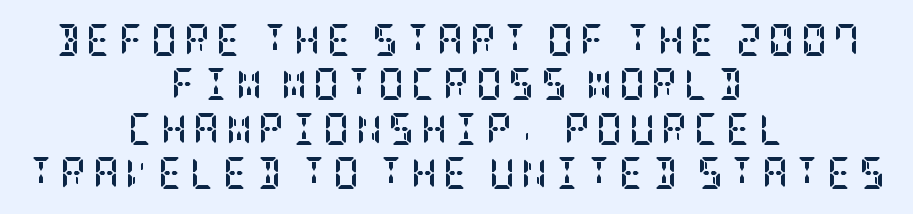
Q: Is the text bold? A: Yes.
Q: Is the text italic (slanted)? A: No, it is upright.
Q: Is the typeface a serif or a sans-serif typeface? A: Serif.
Q: Is the text underlined? A: No.
Q: How is the paragraph aligned? A: Centered.
Q: Is the spacing between letters normal or unusually wide? A: Unusually wide.
Q: Is the spacing between lines tight, normal or loose? A: Normal.
Q: Width (condensed, normal, or wide)? A: Condensed.
Q: Stroke contrast? A: Low.
Q: x-height? A: Large.
